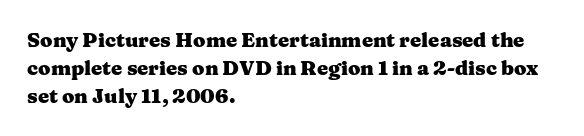
The image shows 20 px bold type, upright; set left-aligned, normal line spacing (1.4x), normal letter spacing, not underlined.
